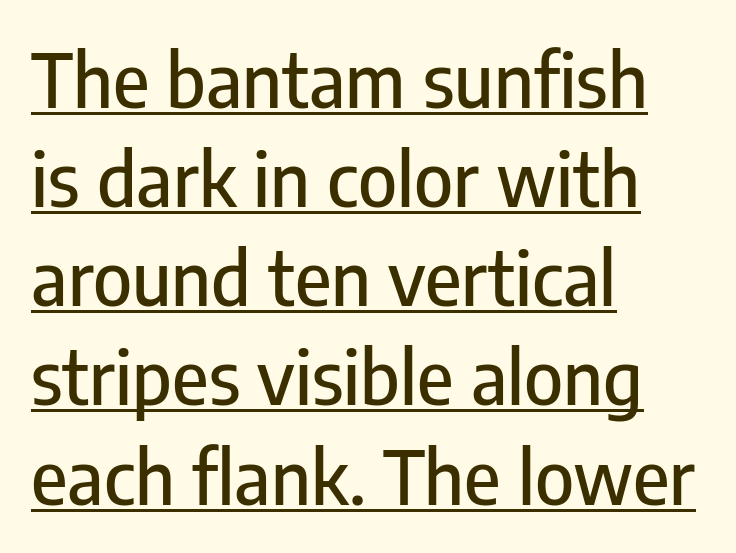
Q: Is the text italic (slanted)? A: No, it is upright.
Q: Is the typeface a serif or a sans-serif typeface? A: Sans-serif.
Q: Is the text underlined? A: Yes.
Q: How is the paragraph aligned? A: Left-aligned.
Q: Is the spacing between letters normal or unusually wide? A: Normal.
Q: Is the spacing between lines tight, normal or loose? A: Normal.
Q: Width (condensed, normal, or wide)? A: Condensed.
Q: Stroke contrast? A: Low.
Q: x-height? A: Medium.
Q: Monospaced? A: No.
